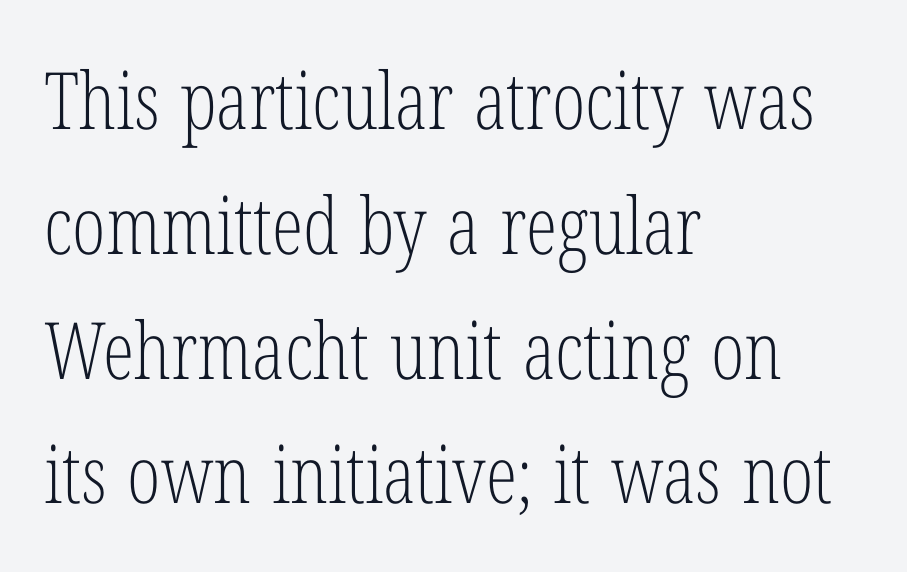
Q: Is the text bold? A: No.
Q: Is the text italic (slanted)? A: No, it is upright.
Q: Is the typeface a serif or a sans-serif typeface? A: Serif.
Q: Is the text underlined? A: No.
Q: How is the paragraph aligned? A: Left-aligned.
Q: Is the spacing between letters normal or unusually wide? A: Normal.
Q: Is the spacing between lines tight, normal or loose? A: Normal.
Q: Width (condensed, normal, or wide)? A: Condensed.
Q: Stroke contrast? A: Low.
Q: x-height? A: Medium.
Q: Monospaced? A: No.
